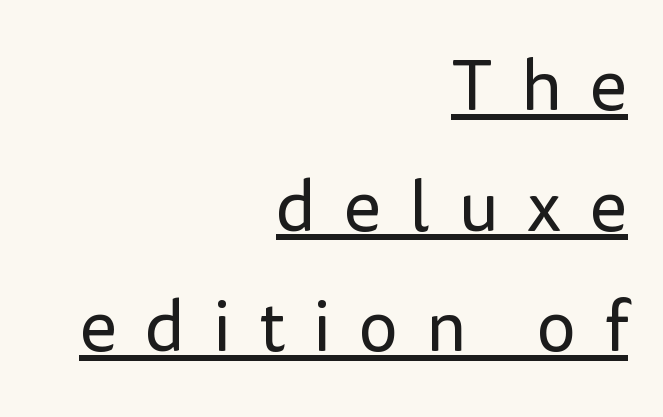
The image shows 71 px regular-weight sans-serif type, upright; set right-aligned, normal line spacing (1.7x), unusually wide letter spacing (+0.39 em), underlined; low stroke contrast and a medium x-height.
